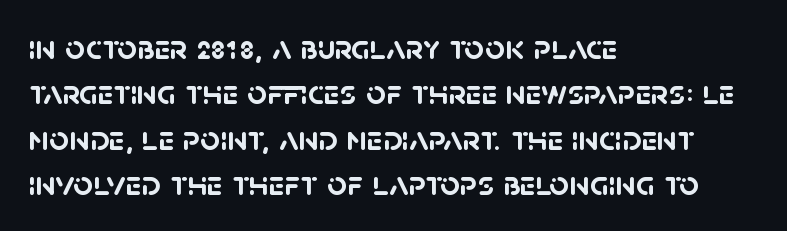
Vertical spacing — default. Just letters on the line, the space beneath them empty. This is heavy type, rendered in bold. The paragraph has a hard left edge and a soft right edge. Here the designer chose a conventional face with non-uniform glyph widths. Look at the tracking — it's just the regular setting, nothing added.
